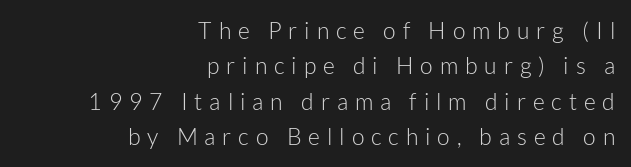
The image shows 23 px text type, upright; set right-aligned, normal line spacing (1.54x), unusually wide letter spacing (+0.3 em), not underlined.
